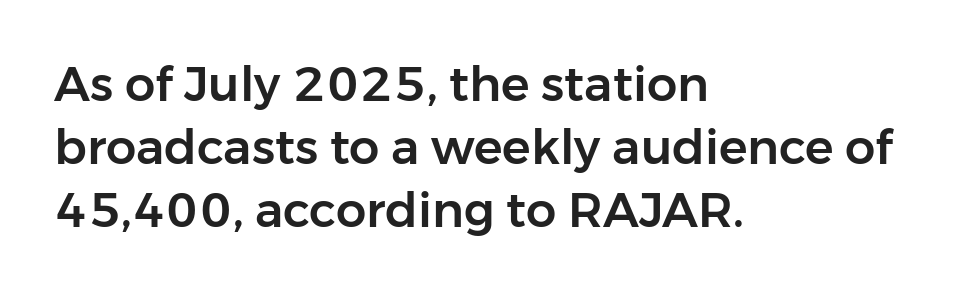
The image shows 48 px sans-serif type, upright; set left-aligned, normal line spacing (1.31x), normal letter spacing, not underlined; low stroke contrast and a medium x-height.
